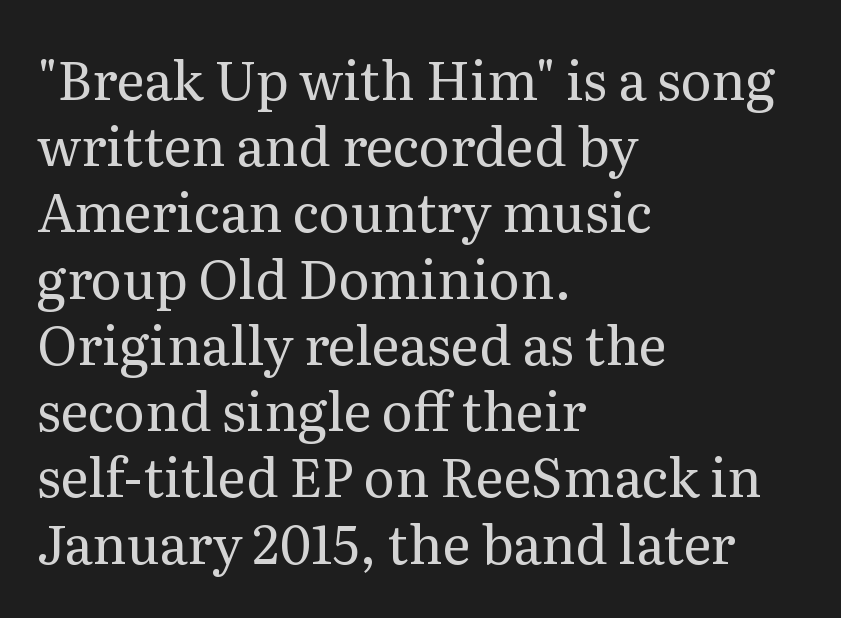
Q: Is the text bold? A: No.
Q: Is the text italic (slanted)? A: No, it is upright.
Q: Is the typeface a serif or a sans-serif typeface? A: Serif.
Q: Is the text underlined? A: No.
Q: How is the paragraph aligned? A: Left-aligned.
Q: Is the spacing between letters normal or unusually wide? A: Normal.
Q: Is the spacing between lines tight, normal or loose? A: Normal.
Q: Width (condensed, normal, or wide)? A: Normal.
Q: Stroke contrast? A: Medium.
Q: x-height? A: Medium.
Q: Monospaced? A: No.
